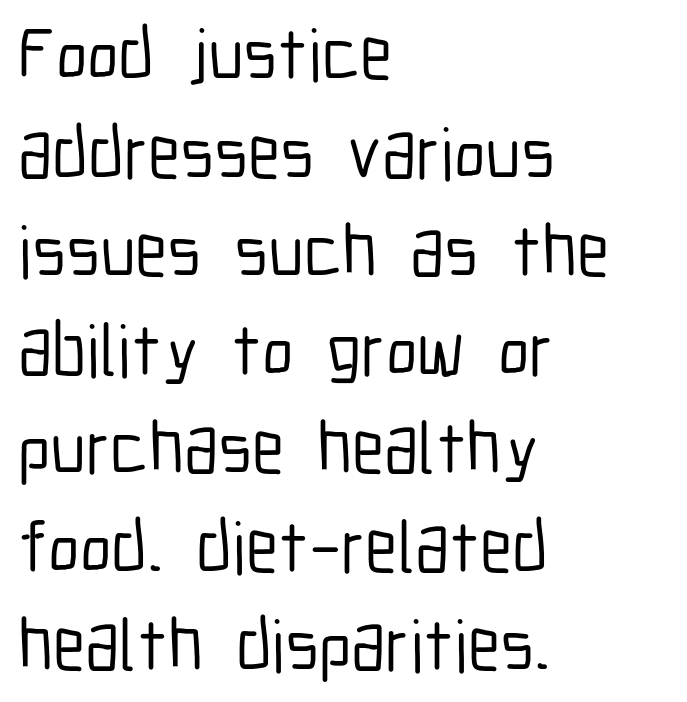
The image shows 73 px condensed sans-serif type, upright; set left-aligned, normal line spacing (1.35x), normal letter spacing, not underlined; low stroke contrast and a medium x-height.
